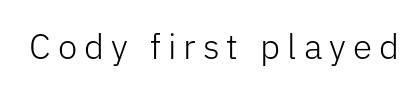
Looks like regular typesetting: each glyph gets only the width it needs. Check where the strokes stop: nothing finishes them off — pure sans. This is the regular roman posture of the typeface. Loose tracking; the words dissolve into strings of separated letters.
